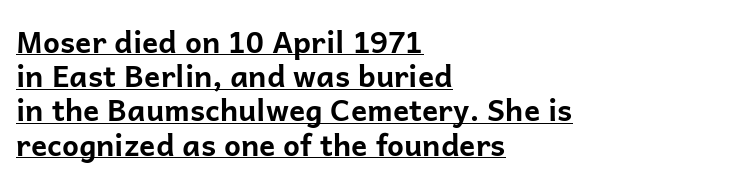
Q: Is the text bold? A: Yes.
Q: Is the text italic (slanted)? A: No, it is upright.
Q: Is the typeface a serif or a sans-serif typeface? A: Sans-serif.
Q: Is the text underlined? A: Yes.
Q: How is the paragraph aligned? A: Left-aligned.
Q: Is the spacing between letters normal or unusually wide? A: Normal.
Q: Is the spacing between lines tight, normal or loose? A: Tight.
Q: Width (condensed, normal, or wide)? A: Normal.
Q: Stroke contrast? A: Low.
Q: x-height? A: Medium.
Q: Monospaced? A: No.
